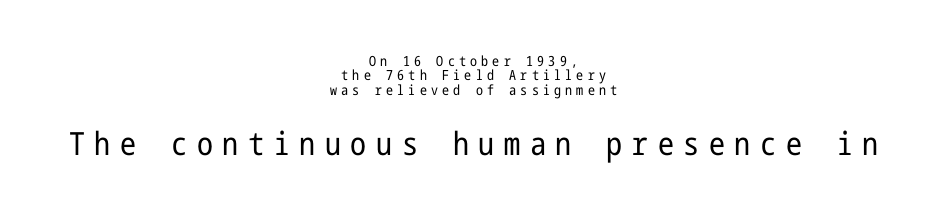
Q: Is the text bold? A: No.
Q: Is the text italic (slanted)? A: No, it is upright.
Q: Is the typeface a serif or a sans-serif typeface? A: Sans-serif.
Q: Is the text underlined? A: No.
Q: How is the paragraph aligned? A: Centered.
Q: Is the spacing between letters normal or unusually wide? A: Unusually wide.
Q: Is the spacing between lines tight, normal or loose? A: Tight.
Q: Which block of text is set in a larger size, the first (top) or the second (bottom)? A: The second (bottom) one.
Q: Width (condensed, normal, or wide)? A: Condensed.
Q: Stroke contrast? A: Low.
Q: x-height? A: Medium.
